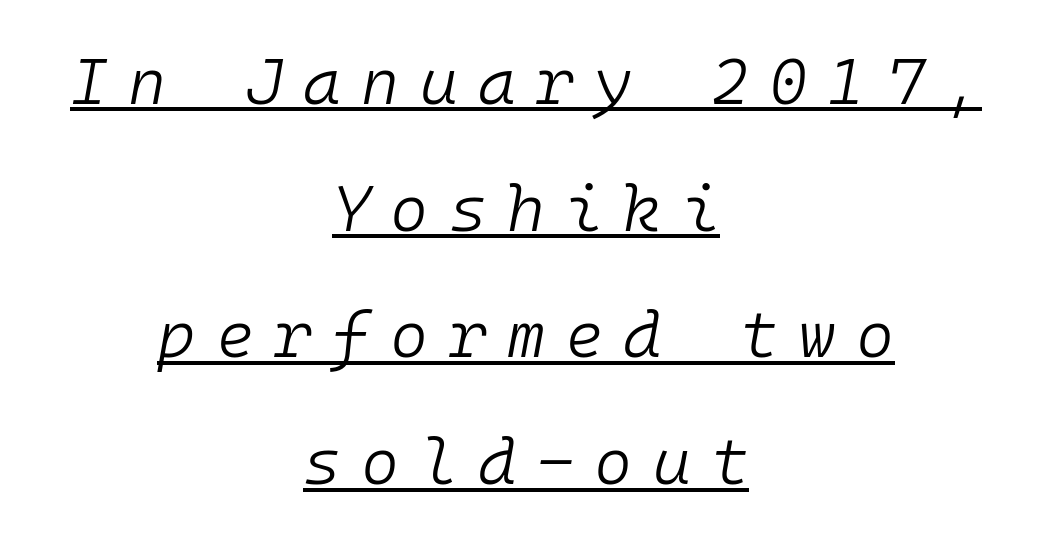
{"italic": "yes", "lean": "right", "slant_degrees": 10, "bold": "no", "weight": "light", "width": "normal", "stroke_contrast": "low", "x_height": "medium", "monospaced": "yes", "underline": "yes", "align": "center", "line_spacing": "loose", "line_spacing_ratio": 1.95, "letter_spacing": "wide", "letter_spacing_em": 0.31, "glyph_px": 65}
